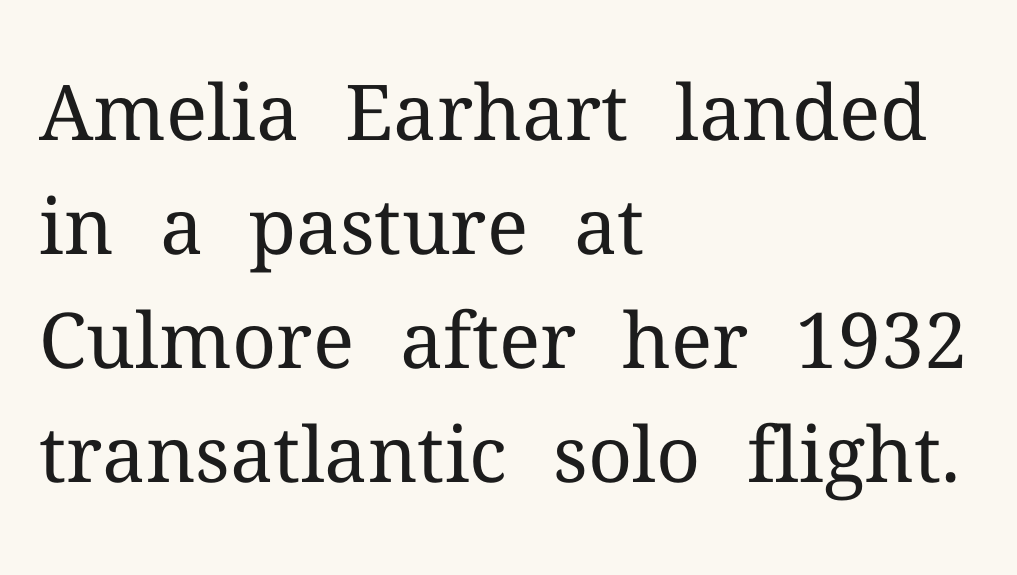
{"serif": "yes", "italic": "no", "bold": "no", "weight": "regular", "width": "normal", "stroke_contrast": "medium", "x_height": "medium", "monospaced": "no", "underline": "no", "align": "left", "line_spacing": "normal", "line_spacing_ratio": 1.48, "letter_spacing": "normal", "letter_spacing_em": 0.0, "glyph_px": 77}
